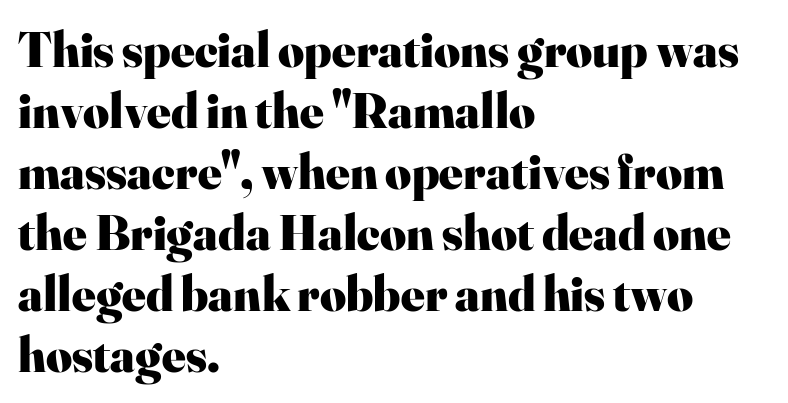
{"serif": "yes", "italic": "no", "bold": "yes", "weight": "heavy", "width": "normal", "stroke_contrast": "high", "x_height": "small", "monospaced": "no", "underline": "no", "align": "left", "line_spacing_ratio": 1.22, "letter_spacing": "normal", "letter_spacing_em": 0.0, "glyph_px": 50}
